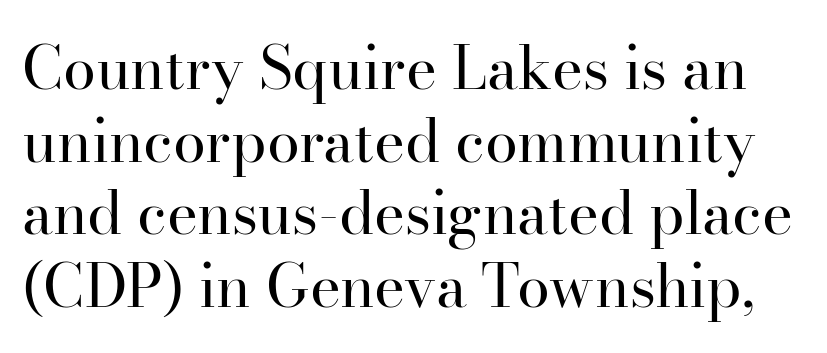
Q: Is the text bold? A: No.
Q: Is the text italic (slanted)? A: No, it is upright.
Q: Is the typeface a serif or a sans-serif typeface? A: Serif.
Q: Is the text underlined? A: No.
Q: Is the spacing between letters normal or unusually wide? A: Normal.
Q: Width (condensed, normal, or wide)? A: Normal.
Q: Stroke contrast? A: High.
Q: x-height? A: Small.
Q: Monospaced? A: No.
